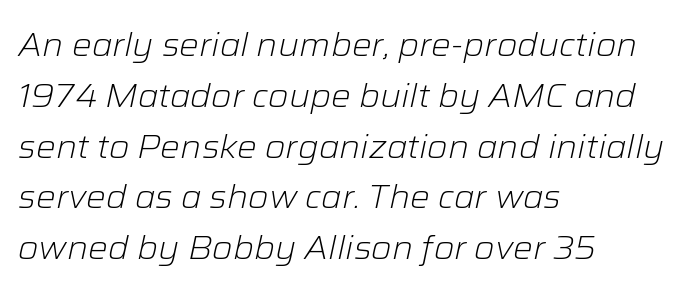
The image shows 33 px light type, italic (leaning right); set left-aligned, normal line spacing (1.54x), normal letter spacing, not underlined; low stroke contrast and a medium x-height.
